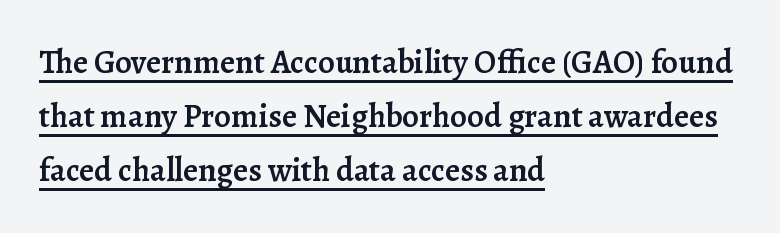
Q: Is the text bold? A: Semi-bold.
Q: Is the text italic (slanted)? A: No, it is upright.
Q: Is the typeface a serif or a sans-serif typeface? A: Serif.
Q: Is the text underlined? A: Yes.
Q: How is the paragraph aligned? A: Left-aligned.
Q: Is the spacing between letters normal or unusually wide? A: Normal.
Q: Is the spacing between lines tight, normal or loose? A: Normal.
Q: Width (condensed, normal, or wide)? A: Normal.
Q: Stroke contrast? A: Low.
Q: x-height? A: Medium.
Q: Monospaced? A: No.
